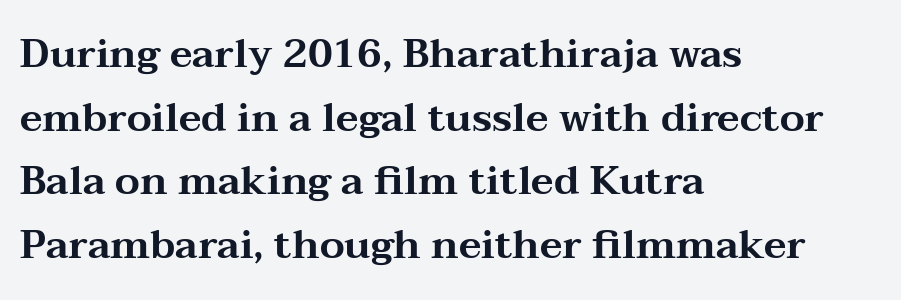
The image shows 40 px wide serif type, upright; set left-aligned, normal line spacing (1.59x), normal letter spacing, not underlined; medium stroke contrast and a medium x-height.
